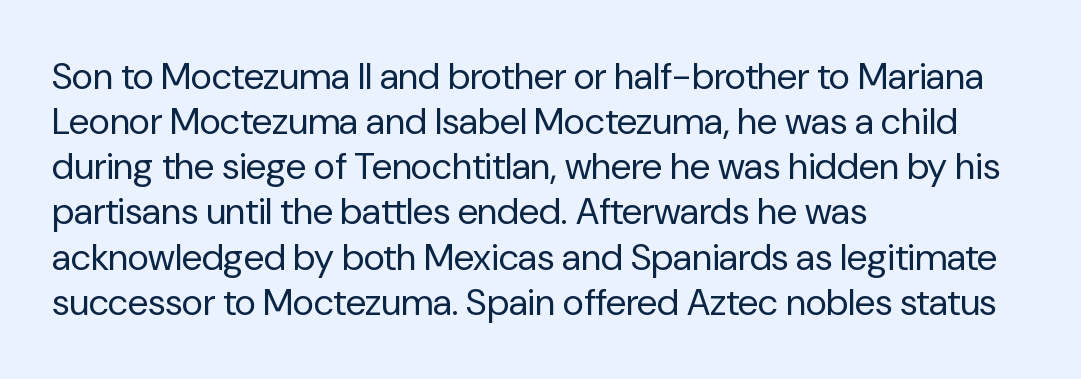
The passage shown is typed in a proportional face where columns would drift. Stems and bowls with no extra thickness — not bold. The letters stand upright; this is a roman face. Nope, no serifs anywhere on these letters. The setting favours the left margin, as ordinary paragraphs usually do. Just letters on the line, the space beneath them empty.
